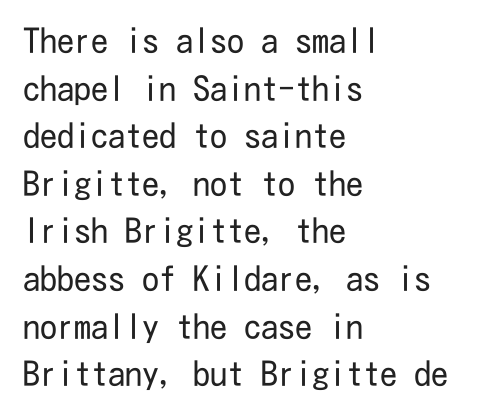
Regular leading. Each stroke keeps to a modest, everyday thickness or less. In terms of letterspacing, this is plain default setting. Italic: no, the glyphs are upright roman.
